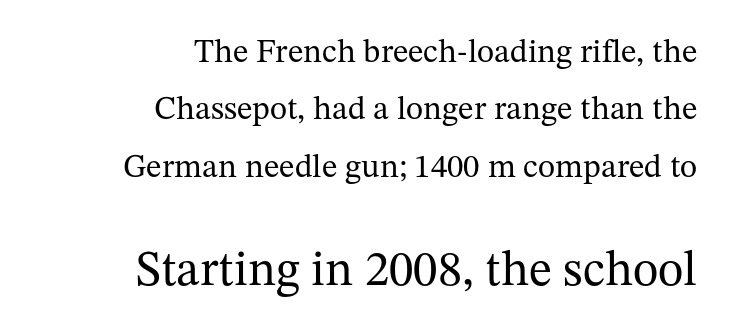
Proportional: the letters do not fall into vertical columns. If you squint, the bottom block still reads clearly — it's the larger of the two. Bare-footed words on every line. Alignment: flush right. This sample uses plain, unmodified letter spacing.
